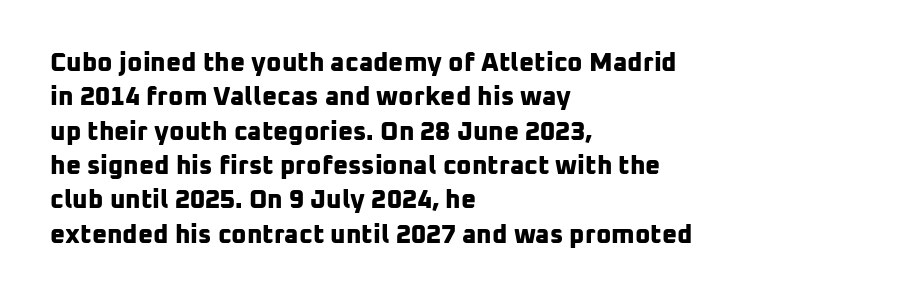
The rendering anchors every line to the left-hand side. The gap between lines stays unmarked. The characters look thick and weighty, a clear bold. Normally led — the rows are evenly, conventionally spaced. Letter spacing: default.
